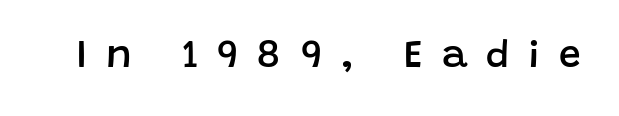
{"serif": "no", "italic": "no", "bold": "semi", "weight": "semibold", "width": "normal", "stroke_contrast": "low", "x_height": "large", "monospaced": "no", "underline": "no", "letter_spacing": "wide", "letter_spacing_em": 0.49, "glyph_px": 39}
